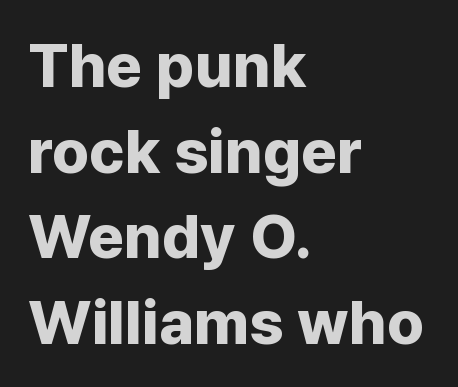
Q: Is the text bold? A: Yes.
Q: Is the text italic (slanted)? A: No, it is upright.
Q: Is the typeface a serif or a sans-serif typeface? A: Sans-serif.
Q: Is the text underlined? A: No.
Q: How is the paragraph aligned? A: Left-aligned.
Q: Is the spacing between letters normal or unusually wide? A: Normal.
Q: Is the spacing between lines tight, normal or loose? A: Normal.
Q: Width (condensed, normal, or wide)? A: Normal.
Q: Stroke contrast? A: Low.
Q: x-height? A: Medium.
Q: Monospaced? A: No.
